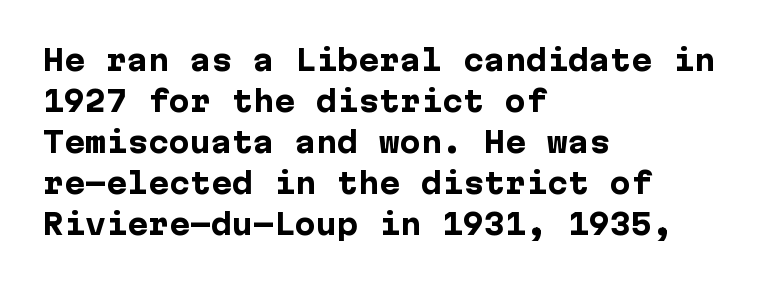
The image shows 28 px heavy sans-serif type, upright; set left-aligned, normal line spacing (1.46x), normal letter spacing, not underlined; low stroke contrast and a medium x-height.
